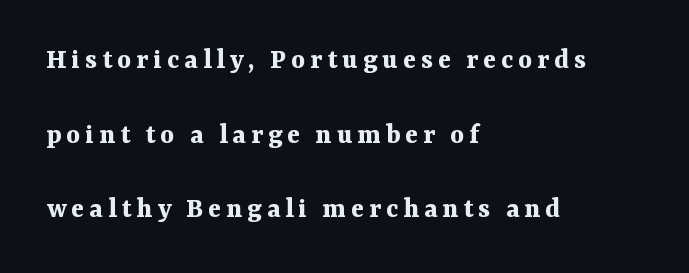
Does the lettering tilt? It doesn't — this is upright. Set as a true bold cut, around the 700 mark. Any mark beneath the type? The region is blank. Alignment: flush left. Look at the bottom of the vertical strokes: they flare into serifs here. If you measured baseline to baseline, you'd find a long distance.
